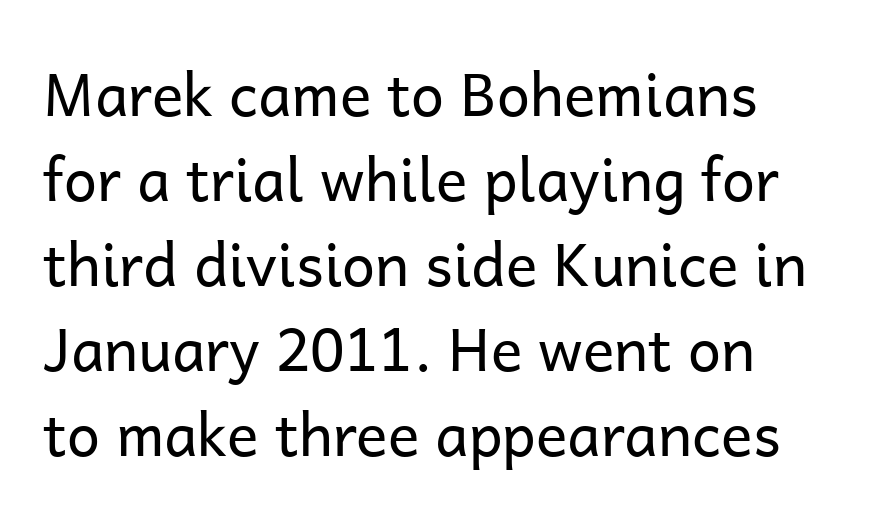
Q: Is the text bold? A: No.
Q: Is the text italic (slanted)? A: No, it is upright.
Q: Is the typeface a serif or a sans-serif typeface? A: Sans-serif.
Q: Is the text underlined? A: No.
Q: Is the spacing between letters normal or unusually wide? A: Normal.
Q: Is the spacing between lines tight, normal or loose? A: Normal.
Q: Width (condensed, normal, or wide)? A: Normal.
Q: Stroke contrast? A: Low.
Q: x-height? A: Medium.
Q: Monospaced? A: No.
